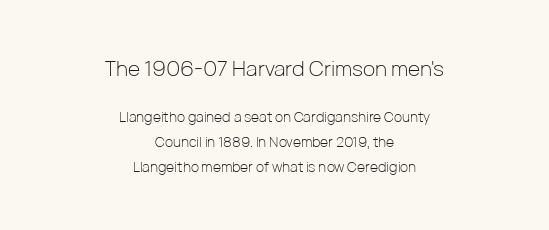
{"italic": "no", "bold": "no", "underline": "no", "align": "center", "line_spacing_ratio": 1.77, "letter_spacing": "normal", "letter_spacing_em": 0.0, "larger_block": "first", "size_ratio": 1.5, "glyph_px": 21}
